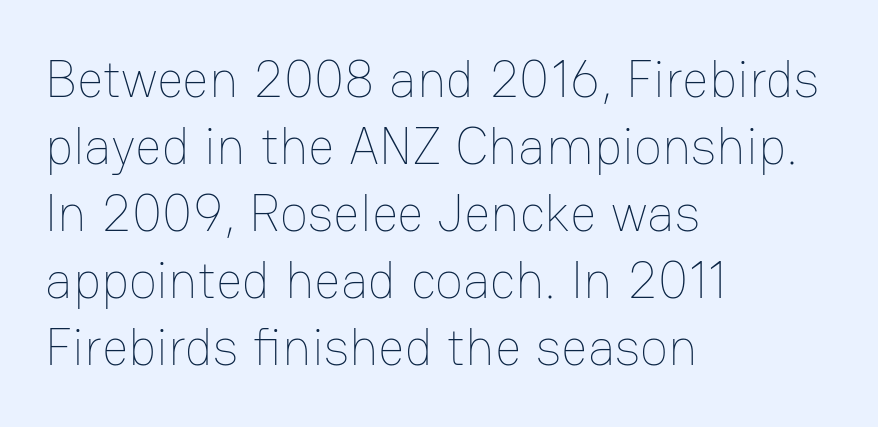
Q: Is the text bold? A: No.
Q: Is the text italic (slanted)? A: No, it is upright.
Q: Is the text underlined? A: No.
Q: How is the paragraph aligned? A: Left-aligned.
Q: Is the spacing between letters normal or unusually wide? A: Normal.
Q: Is the spacing between lines tight, normal or loose? A: Normal.
Q: Width (condensed, normal, or wide)? A: Normal.
Q: Stroke contrast? A: Low.
Q: x-height? A: Medium.
Q: Monospaced? A: No.
